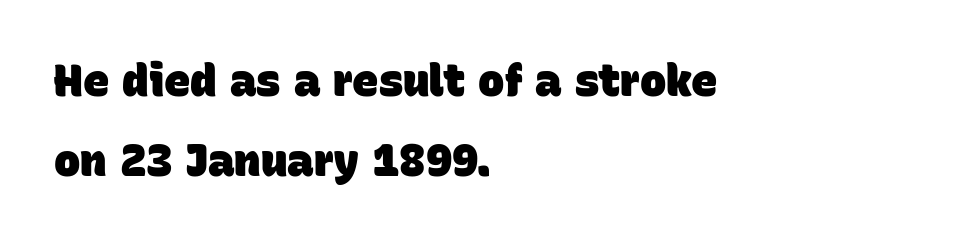
Spacing verdict: proportional, widths tailored to each character. Notice how thick the strokes are: this is what a full bold looks like. Type style note: lacks serifs. Reading down the block, your eye returns to a fixed left position each line.
